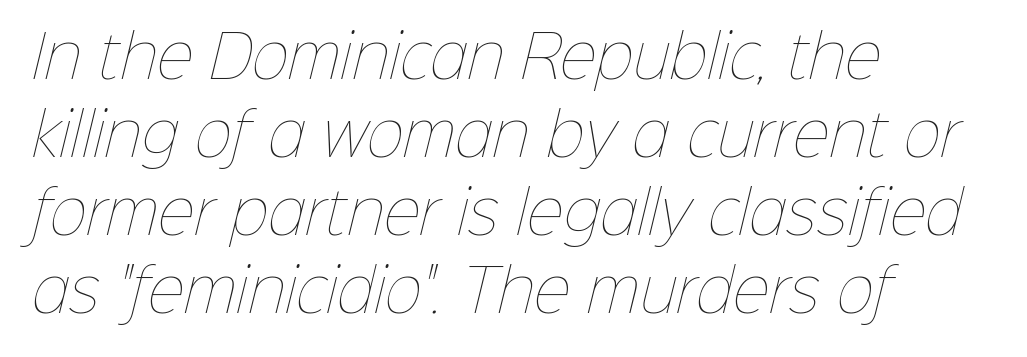
{"bold": "no", "weight": "thin", "width": "normal", "stroke_contrast": "low", "x_height": "medium", "monospaced": "no", "underline": "no", "align": "left", "line_spacing": "normal", "line_spacing_ratio": 1.37, "letter_spacing": "normal", "letter_spacing_em": 0.0, "glyph_px": 57}
